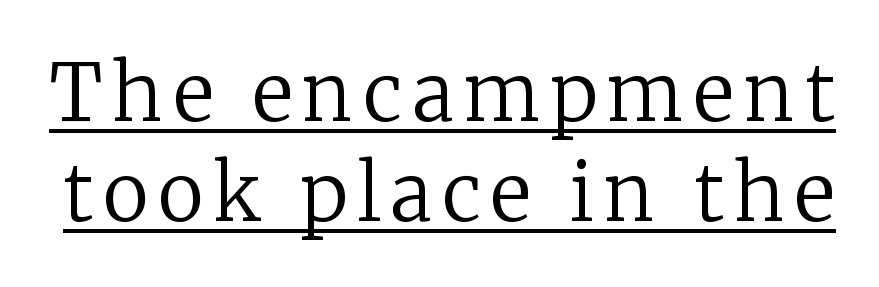
The image shows 78 px regular-weight serif type, upright; set normal line spacing (1.28x), underlined; low stroke contrast and a medium x-height.
